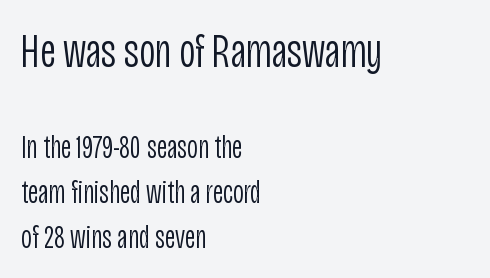
You can tell it's not italic because the verticals are truly vertical. A student would call this left alignment; a typographer would say flush left, rag right. In terms of leading, this rendering sits right in the middle. The typeface has the unassuming heft of standard copy or less. Is this a fixed-width face? No — the glyphs have proportional, varying widths.
